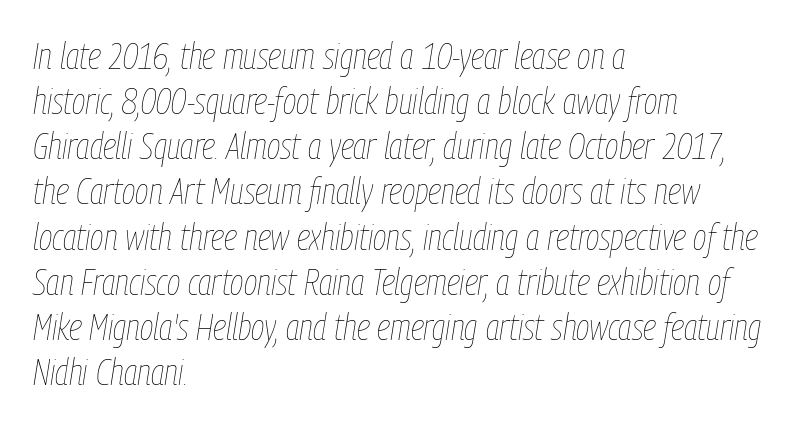
{"italic": "yes", "lean": "right", "slant_degrees": 9, "bold": "no", "weight": "thin", "width": "condensed", "stroke_contrast": "low", "x_height": "medium", "monospaced": "no", "underline": "no", "align": "left", "line_spacing_ratio": 1.22, "letter_spacing": "normal", "letter_spacing_em": 0.0, "glyph_px": 37}
